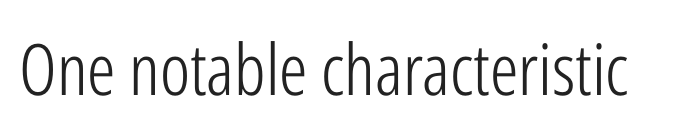
{"serif": "no", "italic": "no", "bold": "no", "weight": "light", "width": "condensed", "stroke_contrast": "low", "x_height": "medium", "monospaced": "no", "underline": "no", "letter_spacing": "normal", "letter_spacing_em": 0.0, "glyph_px": 71}
